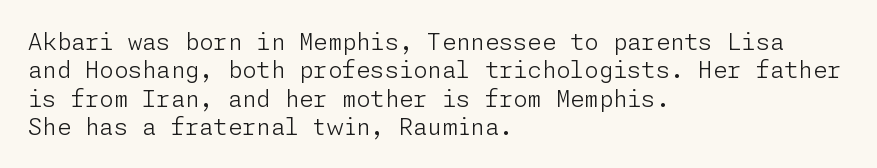
Q: Is the text bold? A: No.
Q: Is the text italic (slanted)? A: No, it is upright.
Q: Is the text underlined? A: No.
Q: How is the paragraph aligned? A: Left-aligned.
Q: Is the spacing between letters normal or unusually wide? A: Normal.
